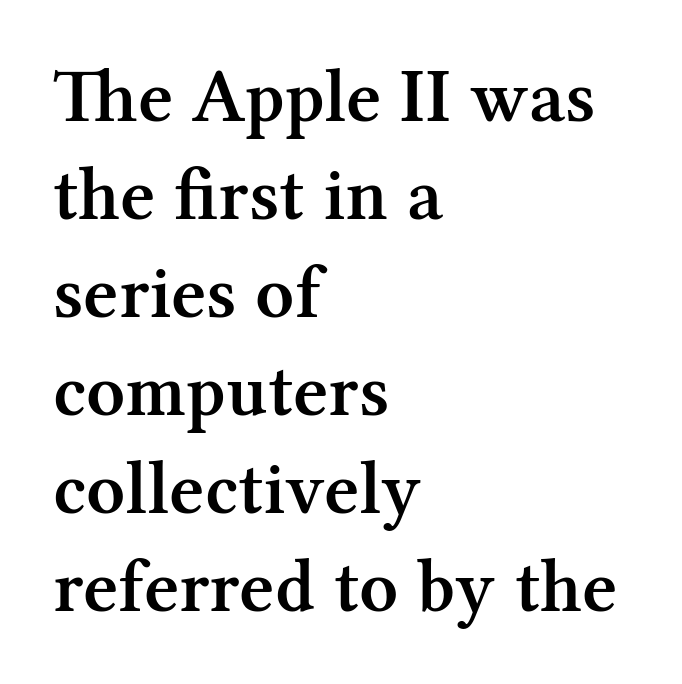
Tall strokes in this sample are plumb rather than angled. The face used here is proportionally spaced, like ordinary book or web type. Letterform terminals end in serifs throughout the passage. Is there much room between lines? A standard amount, neither cramped nor airy. The area under the type is left untouched.
